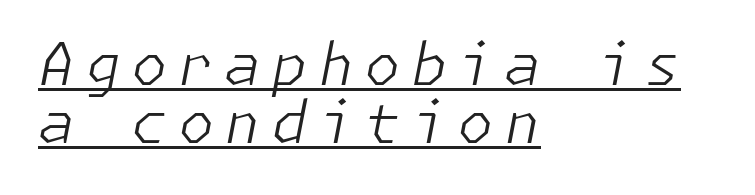
{"italic": "yes", "lean": "right", "slant_degrees": 11, "bold": "no", "weight": "light", "width": "normal", "stroke_contrast": "low", "x_height": "medium", "underline": "yes", "align": "left", "line_spacing": "tight", "line_spacing_ratio": 0.99, "glyph_px": 59}
